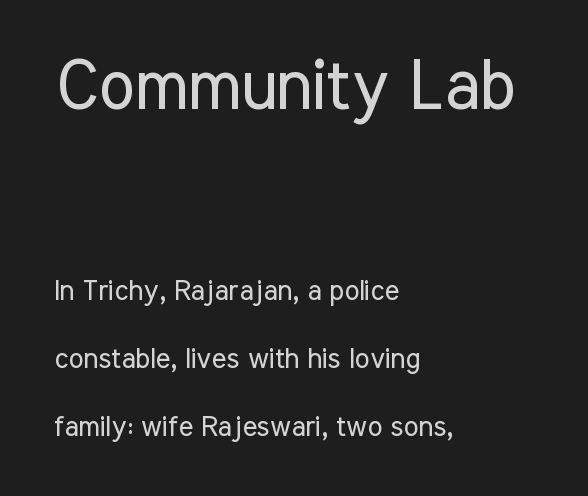
The image shows 69 px regular-weight, condensed sans-serif type, upright; set left-aligned, loose line spacing (2.44x), normal letter spacing, not underlined; the first (top) block is 2.46x larger; low stroke contrast and a medium x-height.
